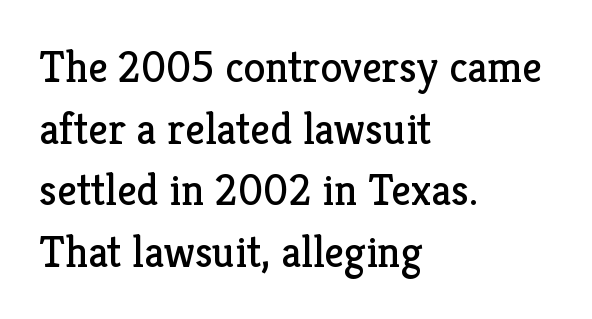
Is this a sans? No — the strokes have serifs. The lines are quadded left. The specimen omits any rule beneath the text block's lines. Think of a printed novel: that variable character pitch is what you see here. This is roman type, the default non-slanted kind.
